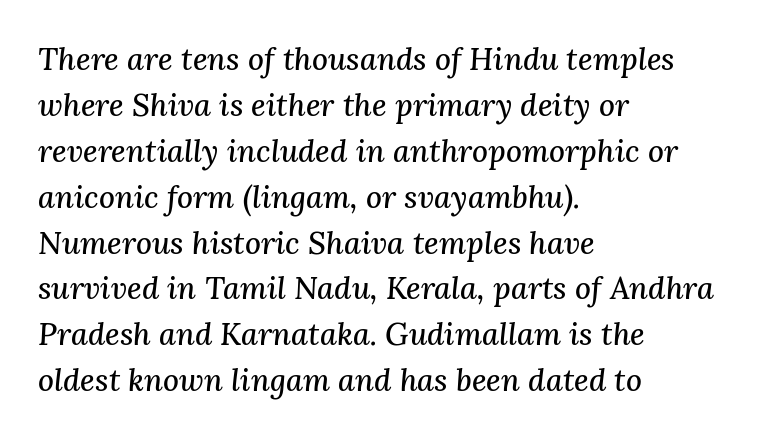
The lines in this sample share a left origin and differ only in where they stop. Do the characters align in a grid? No, the font is proportional. This is serif lettering, the kind often seen in printed books. Quick note: italic. This block has exactly the height ordinary leading produces.
